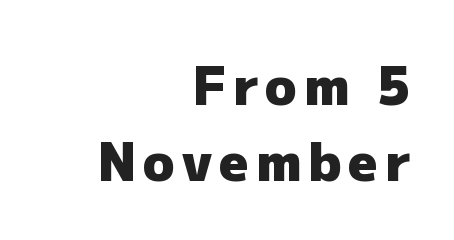
{"serif": "no", "italic": "no", "bold": "yes", "weight": "heavy", "width": "normal", "stroke_contrast": "low", "x_height": "medium", "monospaced": "no", "underline": "no", "align": "right", "line_spacing": "normal", "line_spacing_ratio": 1.46, "glyph_px": 52}
